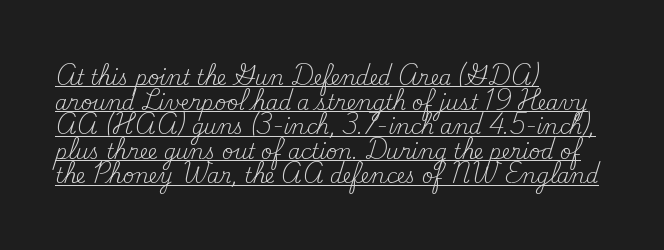
A continuous stroke trails under the words, as in a hyperlink. Is the stroke heavy? The answer is a plain regular-or-lighter. The typesetter chose a ragged-right arrangement here.
